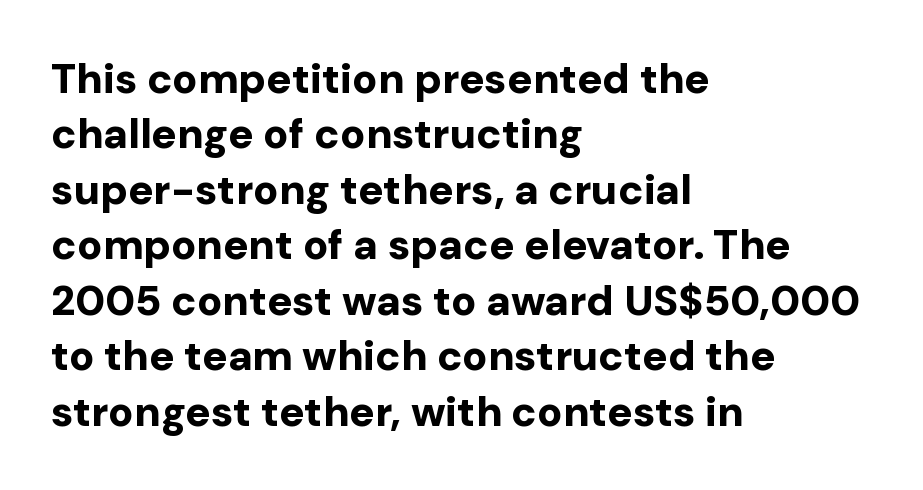
The glyphs are unaccompanied by any horizontal stroke below them. Honestly, the row spacing looks completely unremarkable. Layout note: lines flush left. This sample uses a sans-serif face. A typesetter would call this zero additional tracking.
